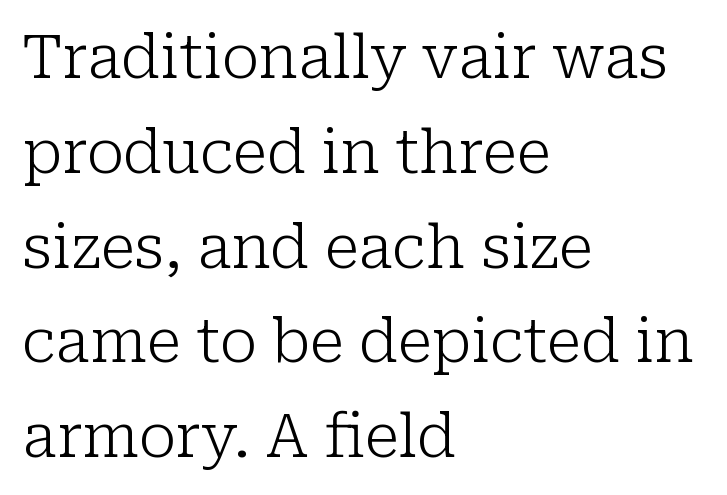
The image shows 60 px light serif type, upright; set left-aligned, normal line spacing (1.58x), normal letter spacing, not underlined; low stroke contrast and a medium x-height.
